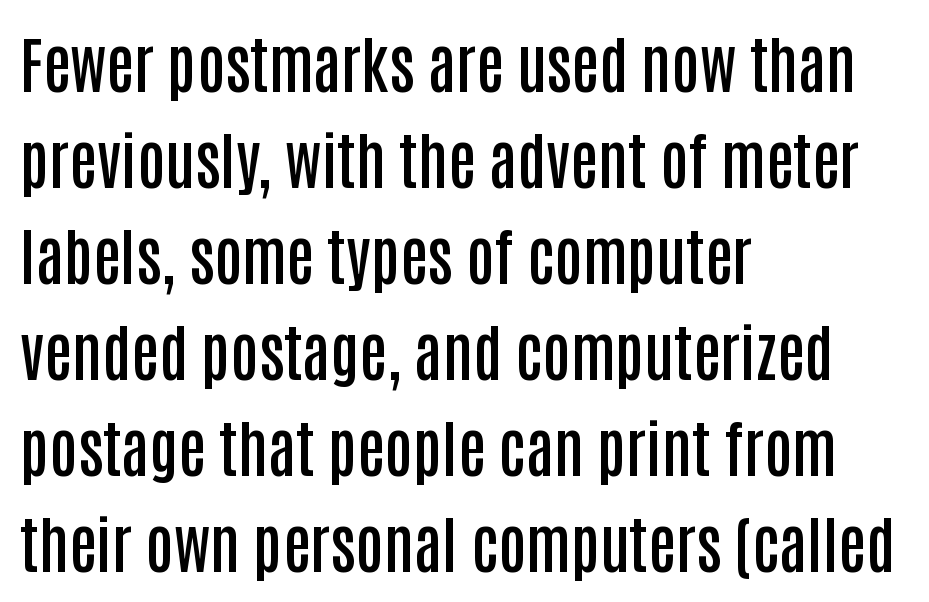
Q: Is the text bold? A: Semi-bold.
Q: Is the text italic (slanted)? A: No, it is upright.
Q: Is the typeface a serif or a sans-serif typeface? A: Sans-serif.
Q: Is the text underlined? A: No.
Q: How is the paragraph aligned? A: Left-aligned.
Q: Is the spacing between letters normal or unusually wide? A: Normal.
Q: Is the spacing between lines tight, normal or loose? A: Normal.
Q: Width (condensed, normal, or wide)? A: Condensed.
Q: Stroke contrast? A: Low.
Q: x-height? A: Large.
Q: Monospaced? A: No.
